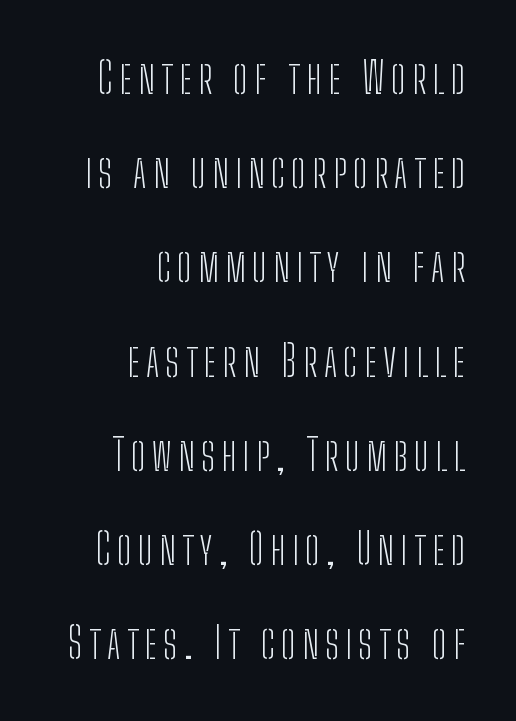
The image shows 43 px light, condensed sans-serif type, upright; set right-aligned, loose line spacing (2.19x), not underlined; low stroke contrast and a medium x-height.
